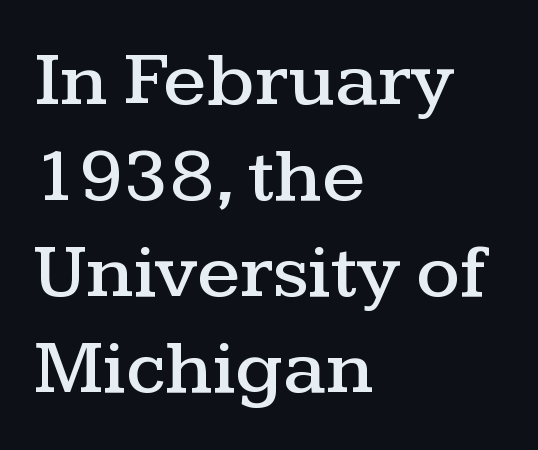
{"serif": "yes", "italic": "no", "width": "wide", "stroke_contrast": "medium", "x_height": "medium", "monospaced": "no", "underline": "no", "align": "left", "line_spacing_ratio": 1.23, "letter_spacing": "normal", "letter_spacing_em": 0.0, "glyph_px": 78}
